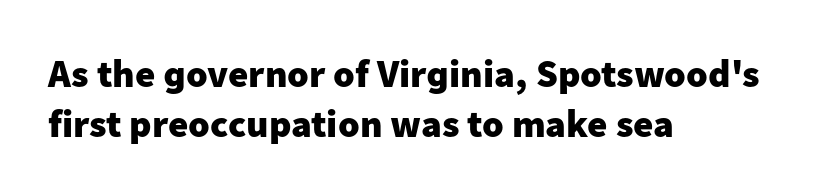
Q: Is the text bold? A: Yes.
Q: Is the text italic (slanted)? A: No, it is upright.
Q: Is the typeface a serif or a sans-serif typeface? A: Sans-serif.
Q: Is the text underlined? A: No.
Q: How is the paragraph aligned? A: Left-aligned.
Q: Is the spacing between letters normal or unusually wide? A: Normal.
Q: Is the spacing between lines tight, normal or loose? A: Normal.
Q: Width (condensed, normal, or wide)? A: Normal.
Q: Stroke contrast? A: Low.
Q: x-height? A: Medium.
Q: Monospaced? A: No.
